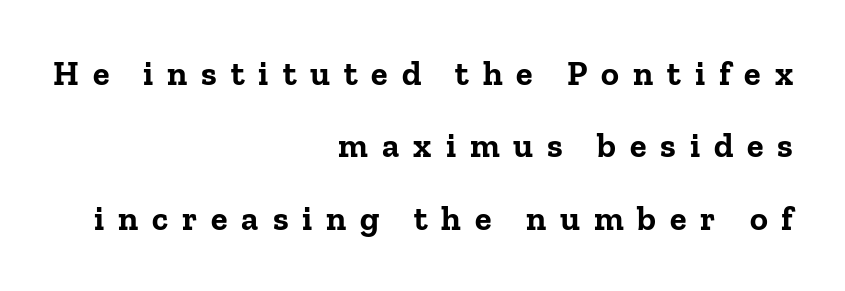
The image shows 34 px bold serif type, upright; set right-aligned, loose line spacing (2.13x), unusually wide letter spacing (+0.41 em), not underlined; low stroke contrast and a medium x-height.
